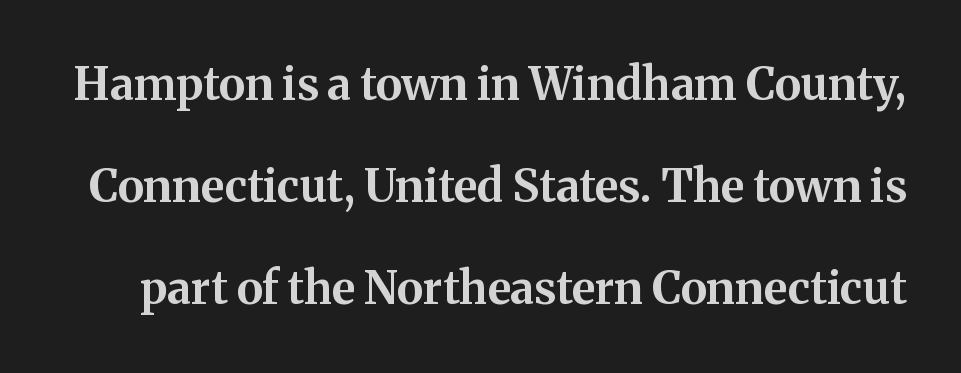
Q: Is the text bold? A: Yes.
Q: Is the text italic (slanted)? A: No, it is upright.
Q: Is the typeface a serif or a sans-serif typeface? A: Serif.
Q: Is the text underlined? A: No.
Q: Is the spacing between letters normal or unusually wide? A: Normal.
Q: Is the spacing between lines tight, normal or loose? A: Loose.
Q: Width (condensed, normal, or wide)? A: Normal.
Q: Stroke contrast? A: Medium.
Q: x-height? A: Medium.
Q: Monospaced? A: No.
